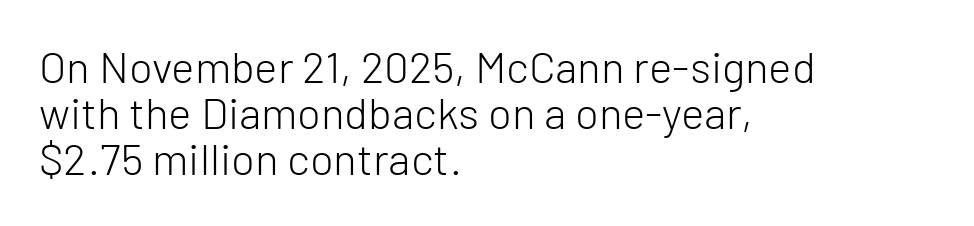
{"serif": "no", "italic": "no", "bold": "no", "weight": "light", "width": "normal", "stroke_contrast": "low", "x_height": "medium", "monospaced": "no", "underline": "no", "align": "left", "line_spacing": "tight", "line_spacing_ratio": 1.05, "letter_spacing": "normal", "letter_spacing_em": 0.0, "glyph_px": 44}
